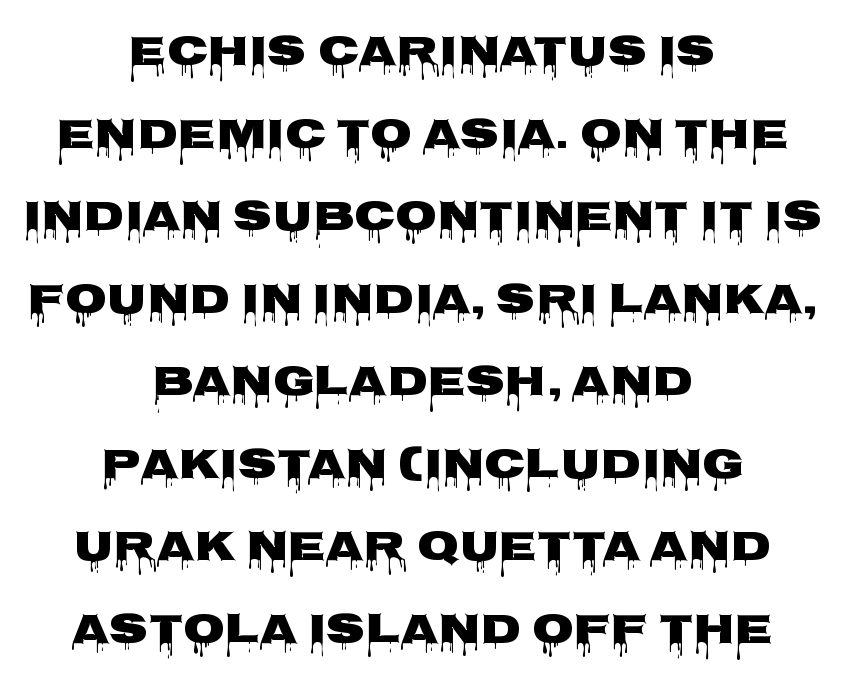
Q: Is the text bold? A: Yes.
Q: Is the text italic (slanted)? A: No, it is upright.
Q: Is the typeface a serif or a sans-serif typeface? A: Sans-serif.
Q: Is the text underlined? A: No.
Q: How is the paragraph aligned? A: Centered.
Q: Is the spacing between letters normal or unusually wide? A: Normal.
Q: Is the spacing between lines tight, normal or loose? A: Loose.
Q: Width (condensed, normal, or wide)? A: Wide.
Q: Stroke contrast? A: Low.
Q: x-height? A: Large.
Q: Monospaced? A: No.
